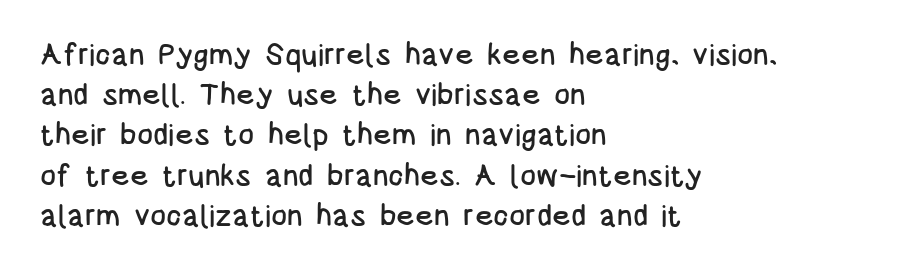
Q: Is the text italic (slanted)? A: No, it is upright.
Q: Is the typeface a serif or a sans-serif typeface? A: Sans-serif.
Q: Is the text underlined? A: No.
Q: How is the paragraph aligned? A: Left-aligned.
Q: Is the spacing between letters normal or unusually wide? A: Normal.
Q: Is the spacing between lines tight, normal or loose? A: Normal.
Q: Width (condensed, normal, or wide)? A: Condensed.
Q: Stroke contrast? A: Low.
Q: x-height? A: Large.
Q: Monospaced? A: No.
